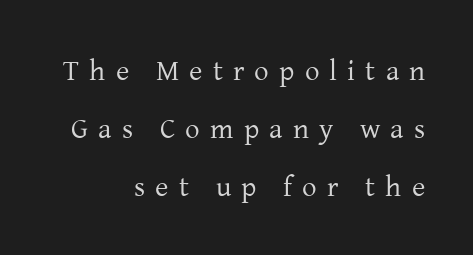
Q: Is the text bold? A: No.
Q: Is the text italic (slanted)? A: No, it is upright.
Q: Is the typeface a serif or a sans-serif typeface? A: Serif.
Q: Is the text underlined? A: No.
Q: How is the paragraph aligned? A: Right-aligned.
Q: Is the spacing between letters normal or unusually wide? A: Unusually wide.
Q: Is the spacing between lines tight, normal or loose? A: Loose.
Q: Width (condensed, normal, or wide)? A: Normal.
Q: Stroke contrast? A: Low.
Q: x-height? A: Medium.
Q: Monospaced? A: No.
